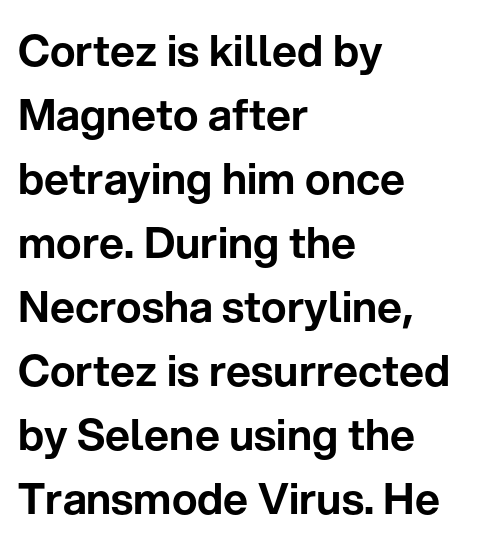
The image shows 43 px sans-serif type, upright; set left-aligned, normal line spacing (1.49x), normal letter spacing, not underlined; low stroke contrast and a medium x-height.
